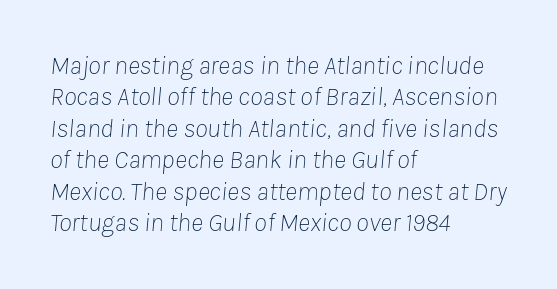
{"italic": "yes", "lean": "right", "slant_degrees": 8, "bold": "no", "underline": "no", "align": "left", "line_spacing_ratio": 1.21, "letter_spacing": "normal", "letter_spacing_em": 0.0, "glyph_px": 26}
